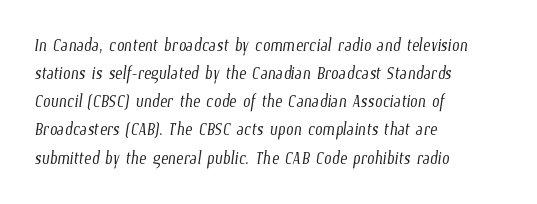
{"bold": "no", "underline": "no", "align": "left", "line_spacing": "normal", "line_spacing_ratio": 1.28, "letter_spacing": "normal", "letter_spacing_em": 0.0, "glyph_px": 22}
